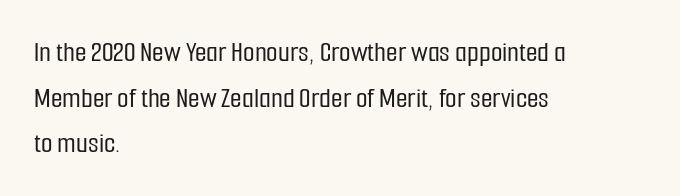
{"serif": "no", "italic": "no", "width": "condensed", "stroke_contrast": "low", "x_height": "medium", "monospaced": "no", "underline": "no", "align": "left", "line_spacing": "normal", "line_spacing_ratio": 1.52, "letter_spacing": "normal", "letter_spacing_em": 0.0, "glyph_px": 30}
